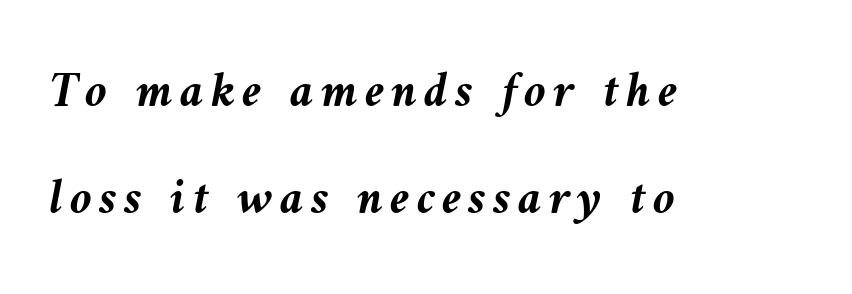
{"italic": "yes", "lean": "left", "slant_degrees": 9, "bold": "yes", "weight": "semibold", "width": "normal", "stroke_contrast": "medium", "x_height": "medium", "monospaced": "no", "underline": "no", "align": "left", "line_spacing": "loose", "line_spacing_ratio": 2.14, "glyph_px": 50}
